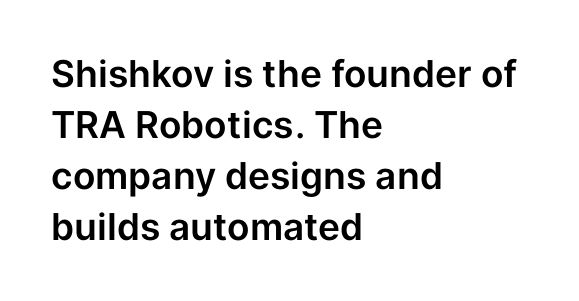
Stroke terminals: plain, sans-serif. Ordinary non-slanted type is in use. Notice how descenders clear the ascenders below comfortably — that's standard leading. Short note: letters normally spaced. Spacing verdict: proportional, widths tailored to each character.
